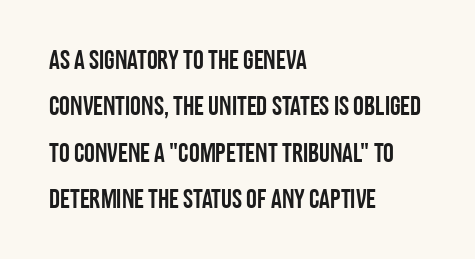
The image shows 27 px text type, upright; set left-aligned, line spacing 1.72x, normal letter spacing, not underlined.
